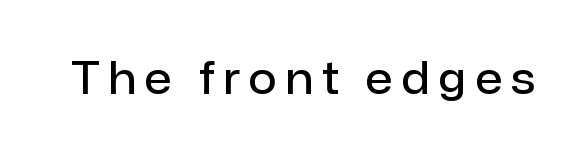
Display-style spreading of the glyphs; the letterfit is very open. The space directly below the letters is spotless. Note: no serifs on the glyphs. Style check: upright.
